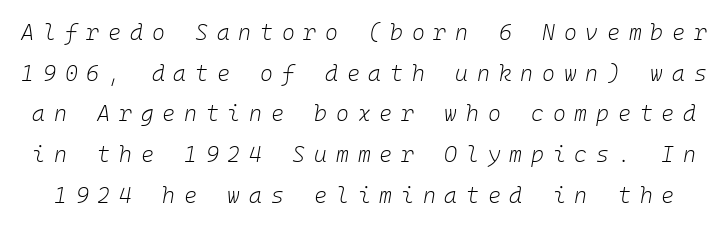
Heft: none added — not bold. This sample uses an oblique cut, with every glyph tilted off the vertical. The glyphs are unaccompanied by any horizontal stroke below them. Inter-character spacing is expanded well beyond the font's built-in metrics.
